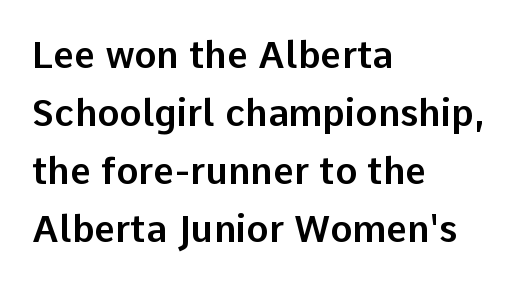
{"serif": "no", "italic": "no", "width": "normal", "stroke_contrast": "low", "x_height": "medium", "monospaced": "no", "underline": "no", "align": "left", "line_spacing": "normal", "line_spacing_ratio": 1.57, "letter_spacing": "normal", "letter_spacing_em": 0.0, "glyph_px": 37}
